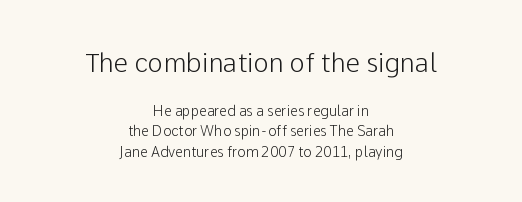
Upright lettering throughout. Here the glyphs are tracked normally, forming tight word shapes. One glance says typical: line gaps are just what's usual. Top chunk: large. Bottom chunk: small. The glyphs are unaccompanied by any horizontal stroke below them.
